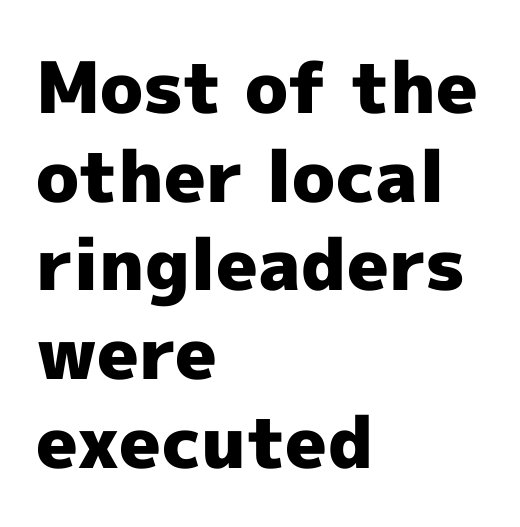
Strokes here are thick enough to call this a true bold. Left-aligned paragraph, ragged on the right. The passage shown stacks its lines at a standard gap. Character widths vary here, with narrow letters taking less room than wide ones. The text was rendered using a sans face with plain stroke endings. Check the space under the baseline: it is left empty.
